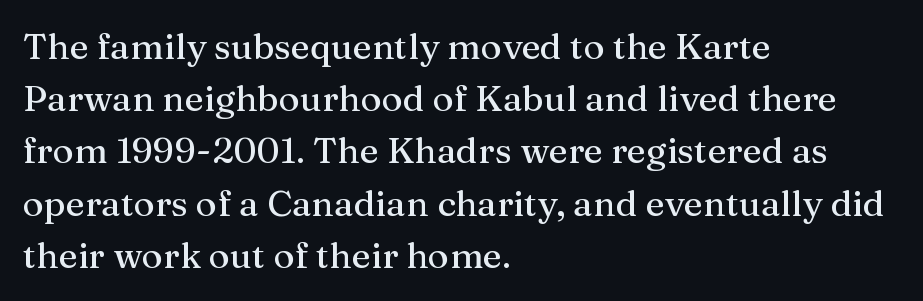
Q: Is the text italic (slanted)? A: No, it is upright.
Q: Is the typeface a serif or a sans-serif typeface? A: Serif.
Q: Is the text underlined? A: No.
Q: How is the paragraph aligned? A: Left-aligned.
Q: Is the spacing between letters normal or unusually wide? A: Normal.
Q: Is the spacing between lines tight, normal or loose? A: Normal.
Q: Width (condensed, normal, or wide)? A: Normal.
Q: Stroke contrast? A: Medium.
Q: x-height? A: Medium.
Q: Monospaced? A: No.
